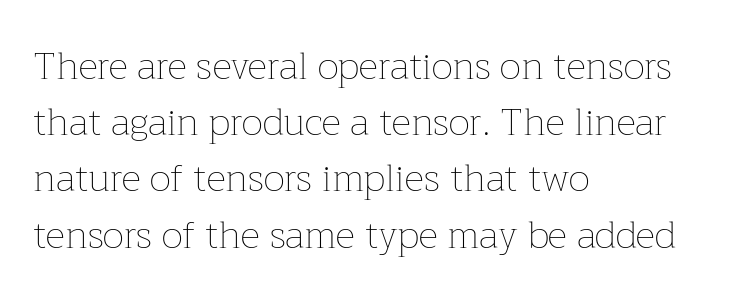
{"italic": "no", "bold": "no", "weight": "thin", "width": "normal", "stroke_contrast": "low", "x_height": "medium", "monospaced": "no", "underline": "no", "align": "left", "line_spacing": "normal", "line_spacing_ratio": 1.48, "letter_spacing": "normal", "letter_spacing_em": 0.0, "glyph_px": 38}
